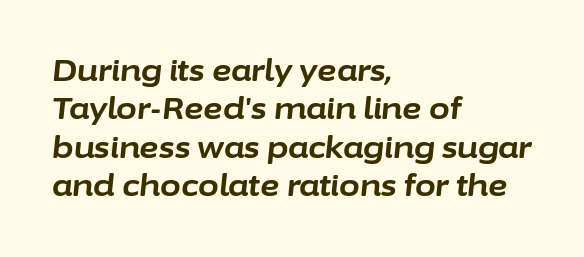
Q: Is the text bold? A: Yes.
Q: Is the text italic (slanted)? A: Yes, it leans right by about 6 degrees.
Q: Is the text underlined? A: No.
Q: How is the paragraph aligned? A: Left-aligned.
Q: Is the spacing between letters normal or unusually wide? A: Normal.
Q: Is the spacing between lines tight, normal or loose? A: Normal.
Q: Width (condensed, normal, or wide)? A: Normal.
Q: Stroke contrast? A: Low.
Q: x-height? A: Medium.
Q: Monospaced? A: No.
